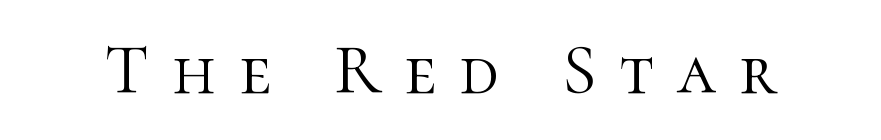
The letterforms sit at book weight or below. Clear beneath every line of the passage. Upright lettering throughout. A serif font was chosen for this passage. Students, note that the glyphs here are deliberately spaced far apart.
